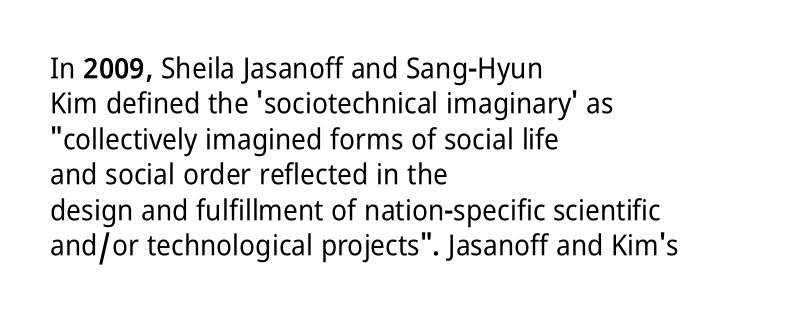
The image shows 29 px condensed sans-serif type, upright; set left-aligned, line spacing 1.22x, normal letter spacing, not underlined; low stroke contrast and a medium x-height.
